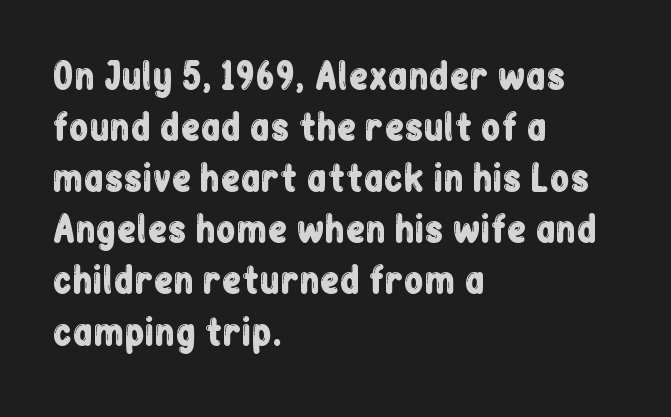
{"serif": "no", "italic": "no", "width": "condensed", "stroke_contrast": "low", "x_height": "medium", "monospaced": "no", "underline": "no", "align": "left", "line_spacing": "normal", "line_spacing_ratio": 1.42, "letter_spacing": "normal", "letter_spacing_em": 0.0, "glyph_px": 36}
